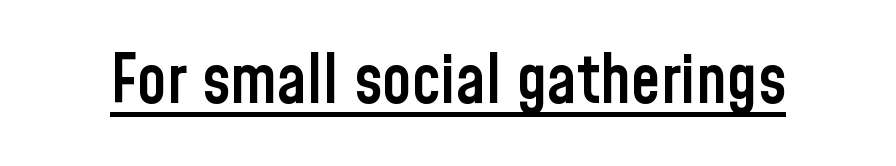
The image shows 67 px semibold, condensed sans-serif type, upright; set normal letter spacing, underlined; low stroke contrast and a medium x-height.
